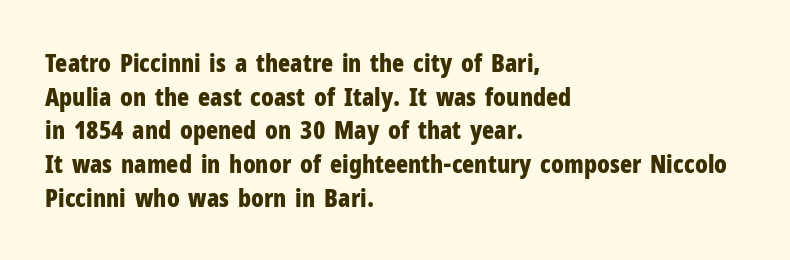
The image shows 25 px bold type, upright; set left-aligned, normal line spacing (1.35x), normal letter spacing, not underlined.
